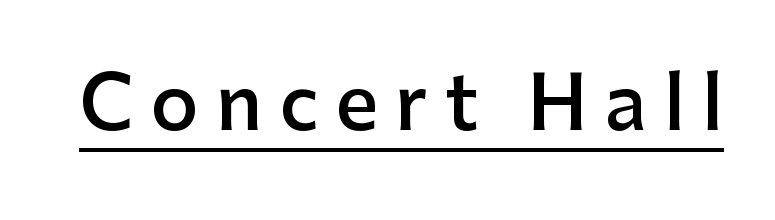
The image shows 74 px semibold sans-serif type, upright; set unusually wide letter spacing (+0.23 em), underlined; low stroke contrast and a medium x-height.
